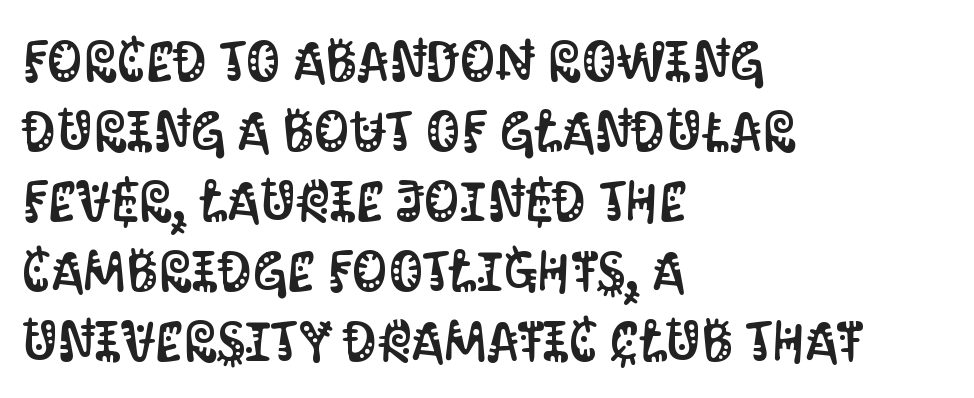
The image shows 56 px condensed sans-serif type, upright; set left-aligned, normal line spacing (1.25x), normal letter spacing, not underlined; medium stroke contrast and a large x-height.
